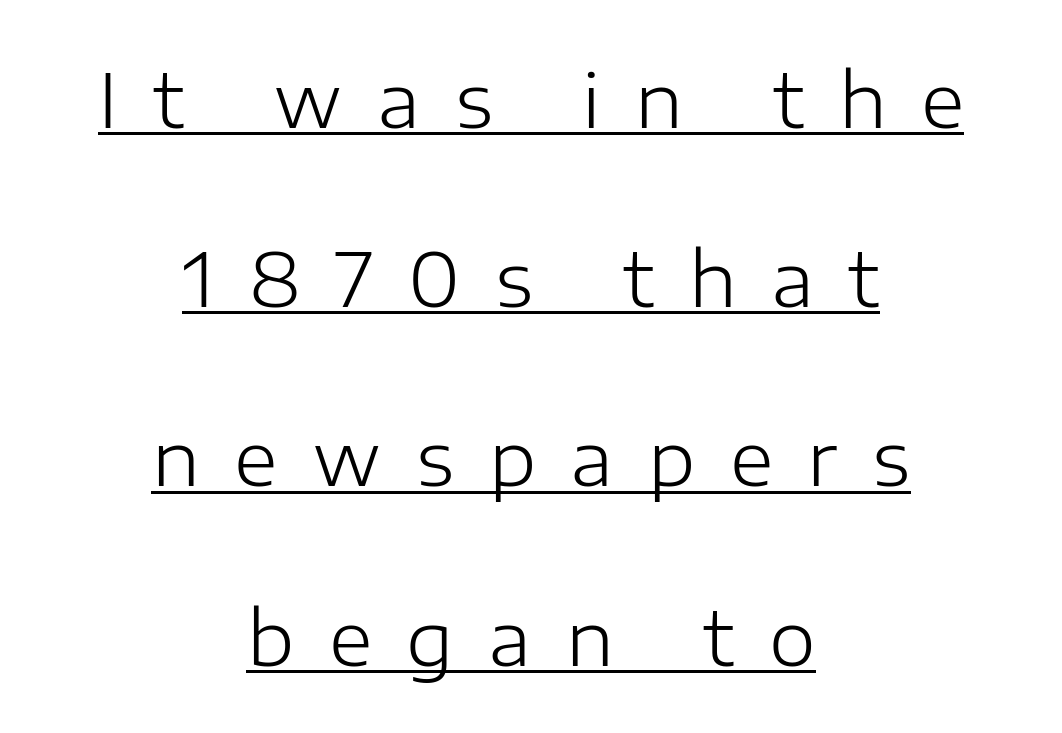
Each letter keeps its own natural width here, so spacing adapts to shape. This rendering widens character spacing well past its baseline value. Stem width sits at or under what a default text font uses. Airy leading. When letters stand straight like this, we call the style roman or upright.
